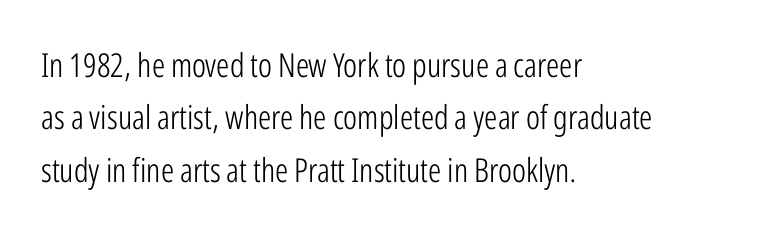
Quick note: not italic, upright. The face used here is proportionally spaced, like ordinary book or web type. Reading down the column, the eye jumps a familiar distance to each next line. Nope, no serifs anywhere on these letters.
